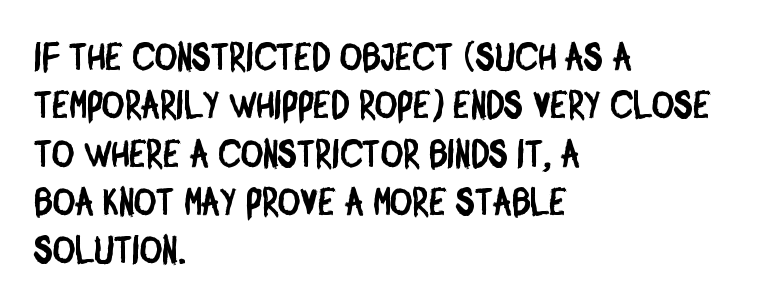
The image shows 38 px condensed sans-serif type; set left-aligned, normal line spacing (1.27x), normal letter spacing, not underlined; low stroke contrast and a large x-height.
